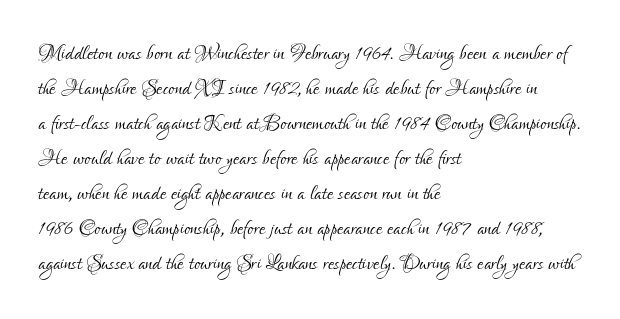
The words here are not underlined. These lines are composed in type without serifs. Bold? No — there's no thickening of the strokes. What stands out about the letter spacing? Nothing — it is the standard amount.
